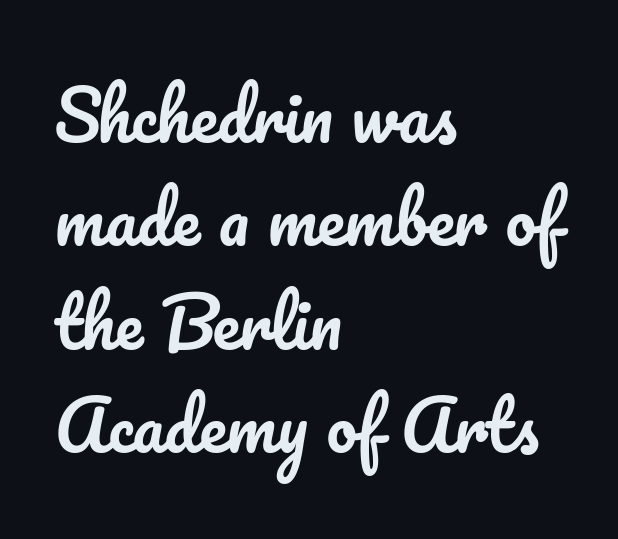
The image shows 68 px text type; set left-aligned, normal line spacing (1.52x), normal letter spacing, not underlined; low stroke contrast and a small x-height.
